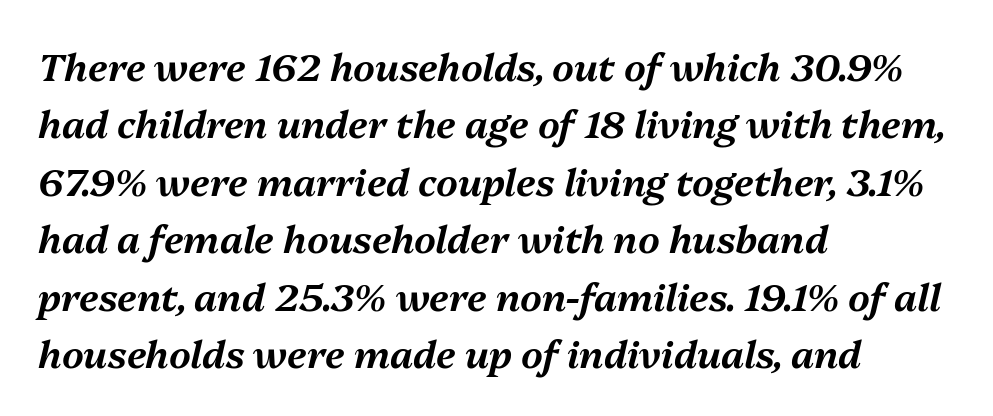
The image shows 38 px text type, italic (leaning right); set left-aligned, normal line spacing (1.51x), normal letter spacing, not underlined; medium stroke contrast and a medium x-height.
